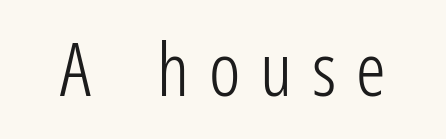
What kind of face is this? One without serifs — a sans. Substantial extra tracking has been applied to these lines. The passage shown is typed in a proportional face where columns would drift. The weight would be labelled regular, book, light, or lighter still. The foot of each line stays bare and open. You can tell it's not italic because the verticals are truly vertical.
